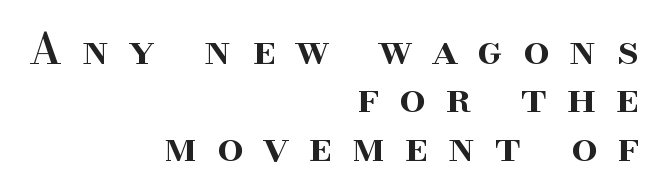
Honestly, the letter spacing is so wide it's the main thing you notice. Is this a fixed-width face? No — the glyphs have proportional, varying widths. Unlike a clean sans, this face finishes its strokes with serifs. Tall strokes in this sample are plumb rather than angled. Is the type bold? Partly — it's a semibold, heavier than regular but not fully bold. Letters rest on an invisible, unmarked baseline.
